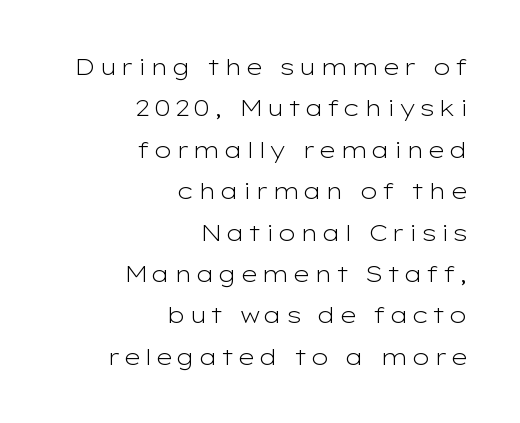
Q: Is the text bold? A: No.
Q: Is the text italic (slanted)? A: No, it is upright.
Q: Is the text underlined? A: No.
Q: How is the paragraph aligned? A: Right-aligned.
